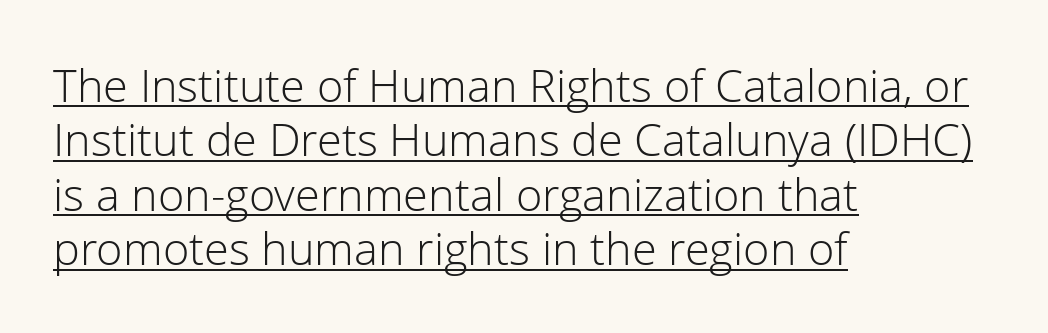
Q: Is the text bold? A: No.
Q: Is the text italic (slanted)? A: No, it is upright.
Q: Is the typeface a serif or a sans-serif typeface? A: Sans-serif.
Q: Is the text underlined? A: Yes.
Q: How is the paragraph aligned? A: Left-aligned.
Q: Is the spacing between letters normal or unusually wide? A: Normal.
Q: Width (condensed, normal, or wide)? A: Normal.
Q: Stroke contrast? A: Low.
Q: x-height? A: Medium.
Q: Monospaced? A: No.
